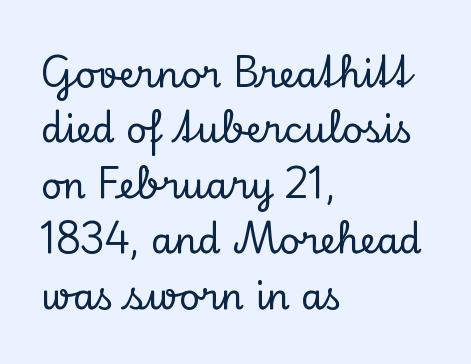
Q: Is the text italic (slanted)? A: No, it is upright.
Q: Is the text underlined? A: No.
Q: How is the paragraph aligned? A: Left-aligned.
Q: Is the spacing between letters normal or unusually wide? A: Normal.
Q: Is the spacing between lines tight, normal or loose? A: Normal.
Q: Width (condensed, normal, or wide)? A: Normal.
Q: Stroke contrast? A: Low.
Q: x-height? A: Small.
Q: Monospaced? A: No.
